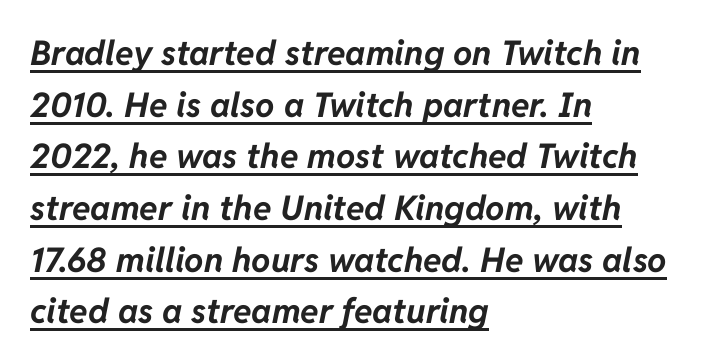
The image shows 34 px bold type, italic (leaning right); set left-aligned, normal line spacing (1.52x), normal letter spacing, underlined; low stroke contrast and a medium x-height.
